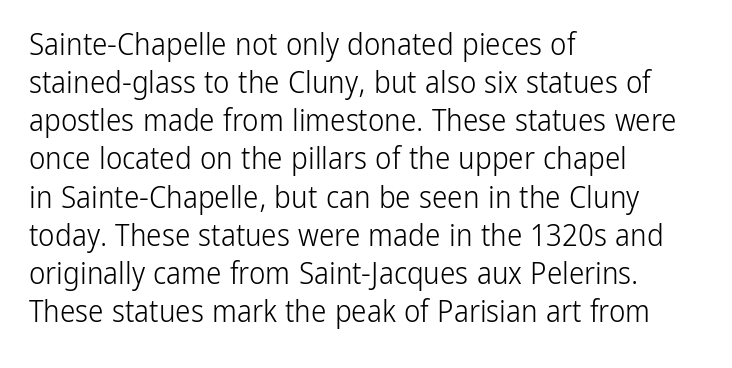
Q: Is the text bold? A: No.
Q: Is the text italic (slanted)? A: No, it is upright.
Q: Is the typeface a serif or a sans-serif typeface? A: Sans-serif.
Q: Is the text underlined? A: No.
Q: How is the paragraph aligned? A: Left-aligned.
Q: Is the spacing between letters normal or unusually wide? A: Normal.
Q: Width (condensed, normal, or wide)? A: Condensed.
Q: Stroke contrast? A: Low.
Q: x-height? A: Medium.
Q: Monospaced? A: No.
